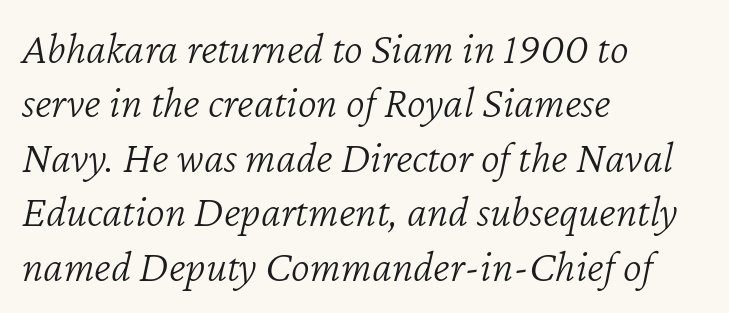
The image shows 45 px light type, italic (leaning right); set left-aligned, line spacing 1.21x, normal letter spacing, not underlined; low stroke contrast and a medium x-height.
